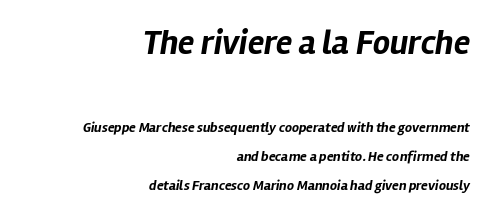
Typesetter's note — upper block bumped up in size, lower block left smaller. The passage shown stacks its lines with a broad gap. In terms of posture, this sample is oblique. Compared with an ordinary text face, these strokes are far heavier — a full bold. Bare-footed words on every line.
